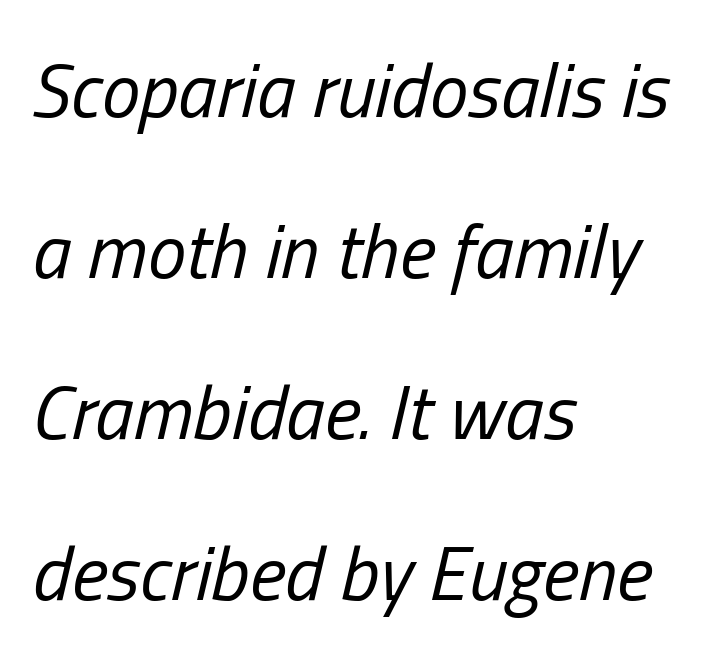
The image shows 77 px regular-weight, condensed type, italic (leaning right); set left-aligned, loose line spacing (2.09x), normal letter spacing, not underlined; low stroke contrast and a medium x-height.
